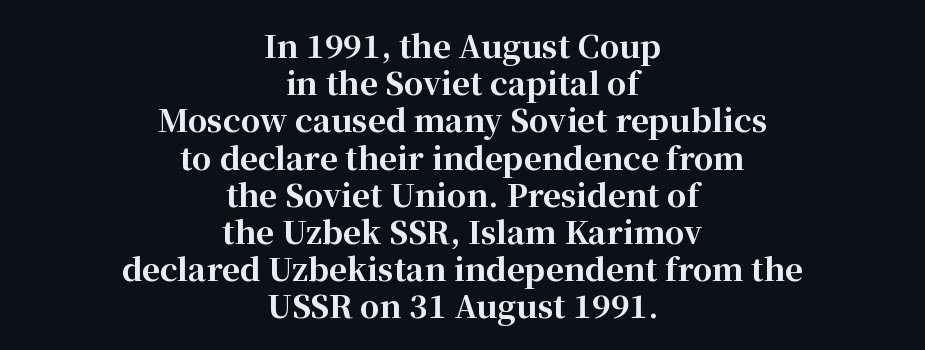
Rendered with straight, roman letterforms. Set as a true bold cut, around the 700 mark. The letters sit at their default tracking, neither squeezed nor spread. Spacing verdict: proportional, widths tailored to each character. This rendering features lettering with no underline. Horizontal alignment here is central, giving a formal, balanced look.
